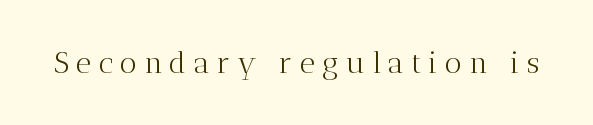
The image shows 30 px light serif type, upright; set unusually wide letter spacing (+0.23 em), not underlined; medium stroke contrast and a medium x-height.
